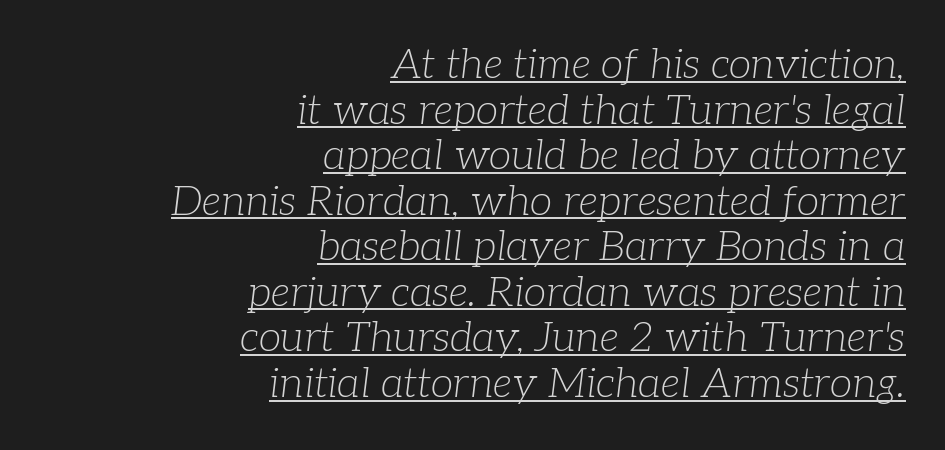
The image shows 41 px light serif type, italic (leaning right); set right-aligned, tight line spacing (1.11x), normal letter spacing, underlined; low stroke contrast and a medium x-height.
